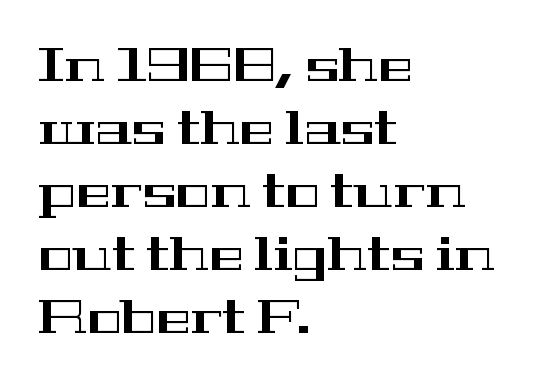
Q: Is the text italic (slanted)? A: No, it is upright.
Q: Is the typeface a serif or a sans-serif typeface? A: Serif.
Q: Is the text underlined? A: No.
Q: How is the paragraph aligned? A: Left-aligned.
Q: Is the spacing between letters normal or unusually wide? A: Normal.
Q: Is the spacing between lines tight, normal or loose? A: Normal.
Q: Width (condensed, normal, or wide)? A: Wide.
Q: Stroke contrast? A: High.
Q: x-height? A: Medium.
Q: Monospaced? A: No.
